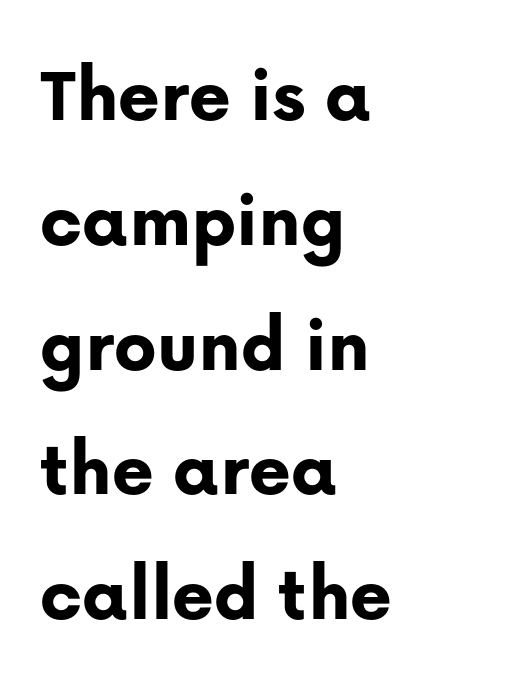
The image shows 80 px bold sans-serif type, upright; set left-aligned, normal line spacing (1.56x), normal letter spacing, not underlined; low stroke contrast and a medium x-height.
